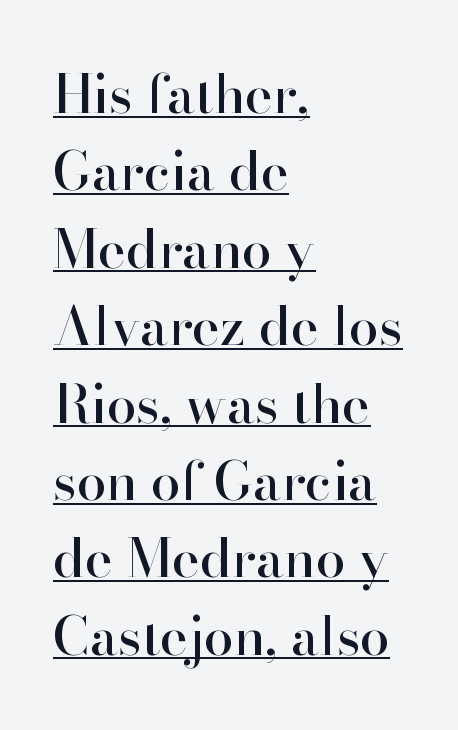
Serifs: yes, visible at the terminals of the letterforms. Honestly, the letter spacing is just normal — you wouldn't notice it. The sample's only ornament is a line tracing under the words. Think of a printed novel: that variable character pitch is what you see here. These lines stack with their left ends in a neat column. Designer's note — italics off, roman on.
